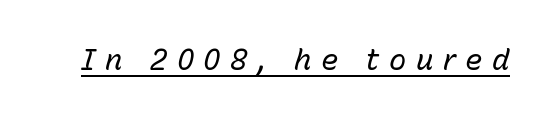
{"italic": "yes", "lean": "right", "slant_degrees": 15, "bold": "no", "weight": "regular", "width": "normal", "stroke_contrast": "low", "x_height": "medium", "monospaced": "no", "underline": "yes", "letter_spacing": "wide", "letter_spacing_em": 0.32, "glyph_px": 29}
